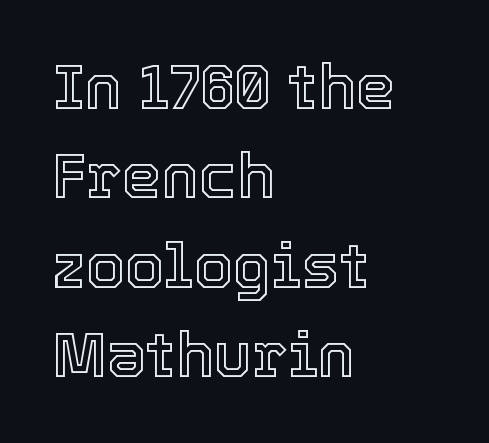
{"italic": "no", "width": "normal", "x_height": "medium", "monospaced": "no", "underline": "no", "align": "left", "line_spacing": "normal", "line_spacing_ratio": 1.42, "letter_spacing": "normal", "letter_spacing_em": 0.0, "glyph_px": 63}
